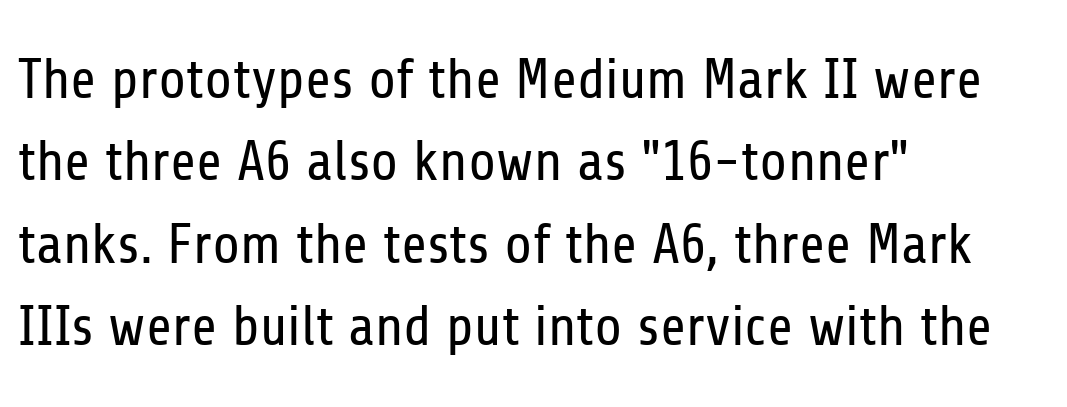
These lines are rendered in a variable-pitch font. Is the block centered? No — it sits flush against the left margin. In terms of letterform style, serifs are entirely absent. The letters stand straight up with perfectly vertical stems.
